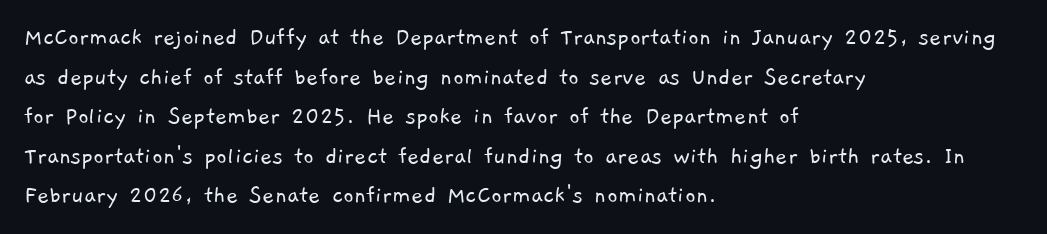
Q: Is the text bold? A: No.
Q: Is the text underlined? A: No.
Q: How is the paragraph aligned? A: Left-aligned.
Q: Is the spacing between letters normal or unusually wide? A: Normal.
Q: Is the spacing between lines tight, normal or loose? A: Normal.
